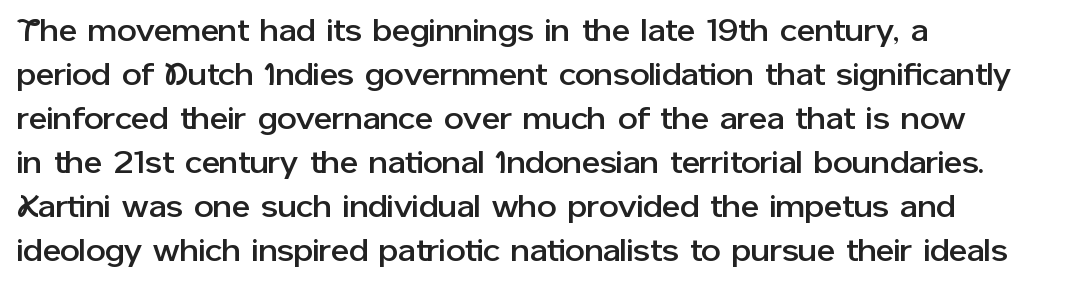
The space directly below the letters is spotless. Line beginnings align vertically; line endings do not. To sum up the face: it is a sans, with no serifs. Each letter keeps its own natural width here, so spacing adapts to shape. Does the leading feel generous? No, just average.
